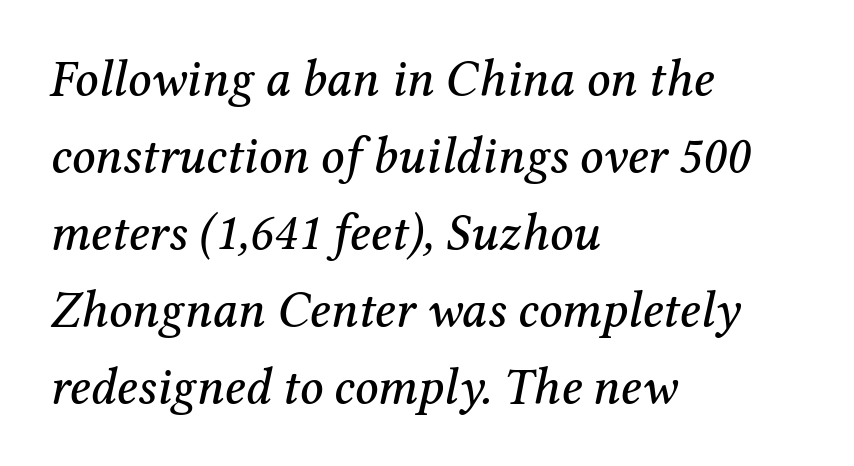
Q: Is the text italic (slanted)? A: Yes, it leans right by about 12 degrees.
Q: Is the typeface a serif or a sans-serif typeface? A: Serif.
Q: Is the text underlined? A: No.
Q: How is the paragraph aligned? A: Left-aligned.
Q: Is the spacing between letters normal or unusually wide? A: Normal.
Q: Is the spacing between lines tight, normal or loose? A: Normal.
Q: Width (condensed, normal, or wide)? A: Normal.
Q: Stroke contrast? A: Medium.
Q: x-height? A: Medium.
Q: Monospaced? A: No.
